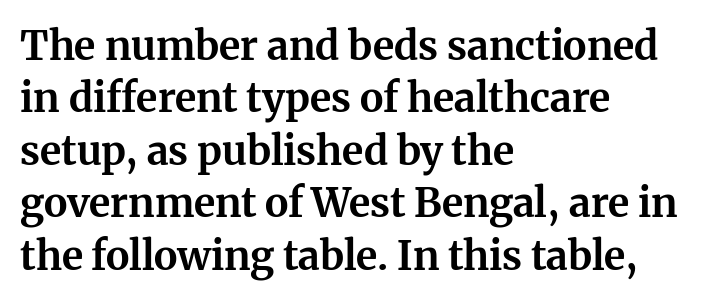
Vertically, the passage feels balanced, rows spaced as you'd expect. The rendering shows small feet on the letterforms — a serif design. This sample uses plain, unmodified letter spacing. Heavy-handed strokes throughout: this text is bold. Proportional: the letters do not fall into vertical columns.
